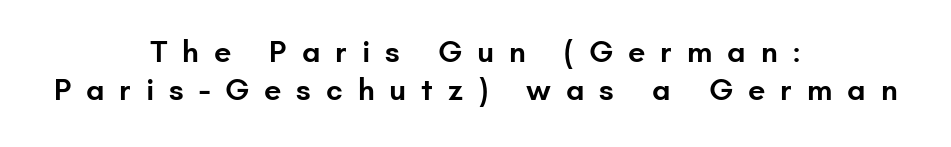
{"serif": "no", "italic": "no", "bold": "semi", "weight": "semibold", "width": "normal", "stroke_contrast": "low", "x_height": "small", "monospaced": "no", "underline": "no", "align": "center", "line_spacing_ratio": 1.23, "letter_spacing": "wide", "letter_spacing_em": 0.48, "glyph_px": 31}
